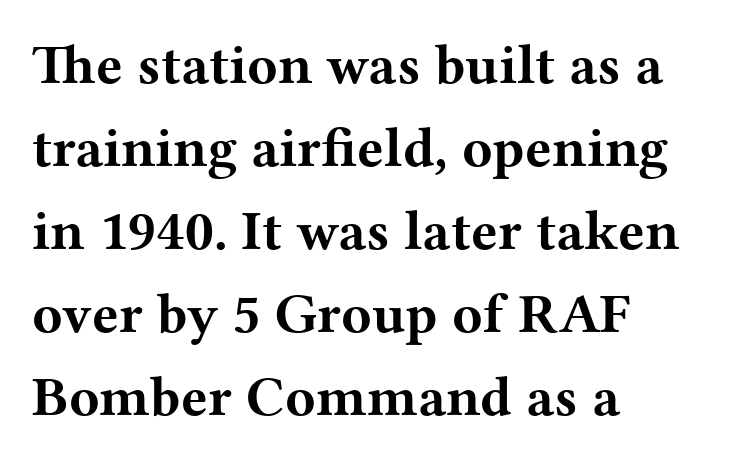
The image shows 56 px bold, wide serif type, upright; set left-aligned, normal line spacing (1.48x), normal letter spacing, not underlined; medium stroke contrast and a medium x-height.
